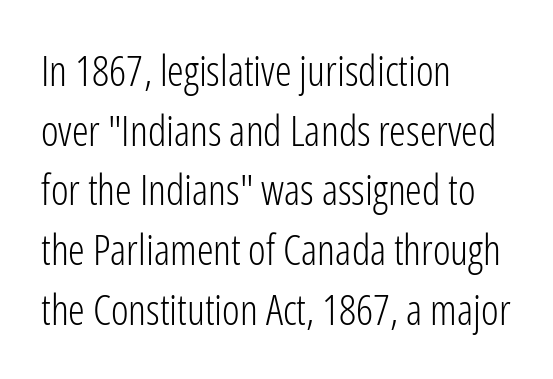
The image shows 42 px light, condensed sans-serif type, upright; set left-aligned, normal line spacing (1.42x), normal letter spacing, not underlined; low stroke contrast and a medium x-height.
